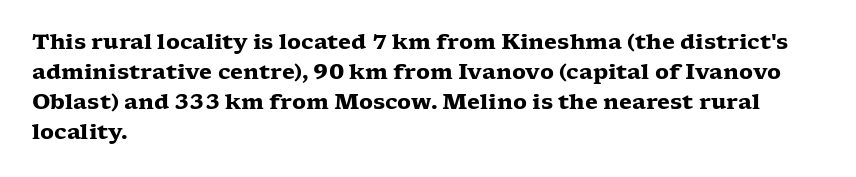
{"italic": "no", "bold": "yes", "underline": "no", "align": "left", "line_spacing": "normal", "line_spacing_ratio": 1.43, "letter_spacing": "normal", "letter_spacing_em": 0.0, "glyph_px": 21}
